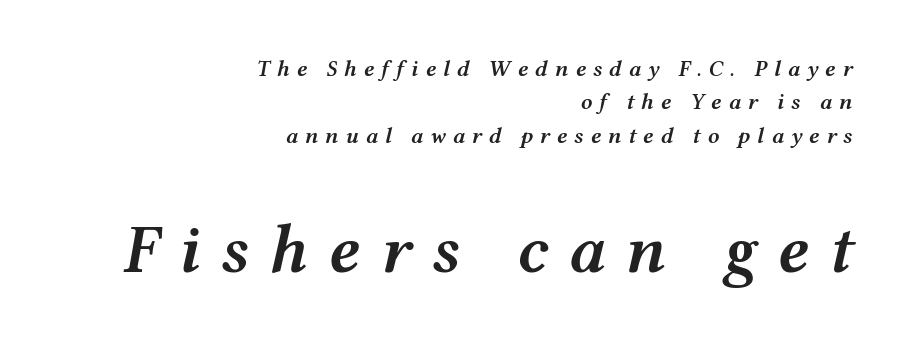
The face used here is a semibold: visibly heavier than regular, lighter than bold. These lines are rendered in a variable-pitch font. In terms of posture, this sample is oblique. Honestly, the row spacing looks completely unremarkable.
